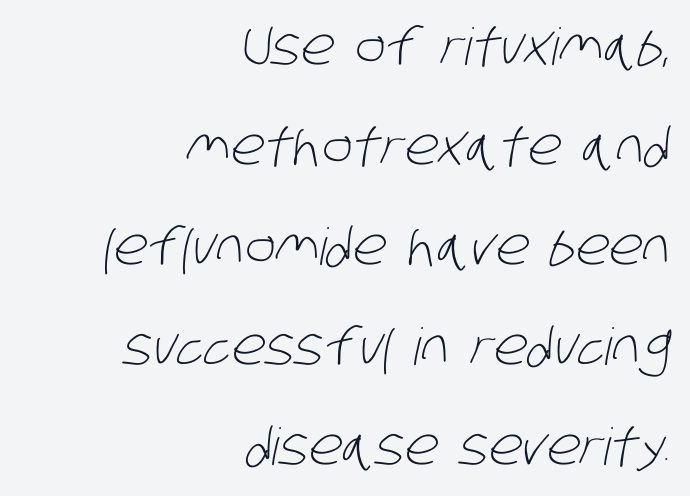
{"serif": "no", "bold": "no", "weight": "light", "width": "condensed", "stroke_contrast": "low", "x_height": "large", "monospaced": "no", "underline": "no", "align": "right", "line_spacing": "loose", "line_spacing_ratio": 1.96, "letter_spacing": "normal", "letter_spacing_em": 0.0, "glyph_px": 51}
